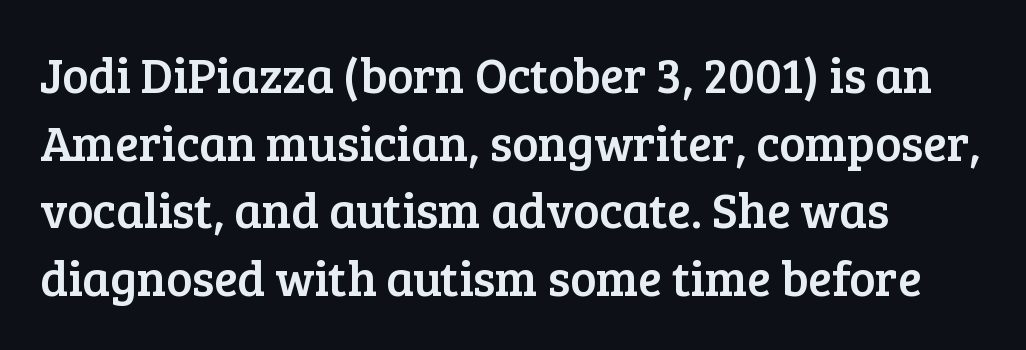
These lines keep a tight, regular rhythm from letter to letter. Each letter's strokes conclude with small projecting serifs. Leading: standard. Do the letters lean? They stand straight. Note the varied advance widths — an 'i' is clearly narrower than an 'm'. Has an underline been added? It has not.
